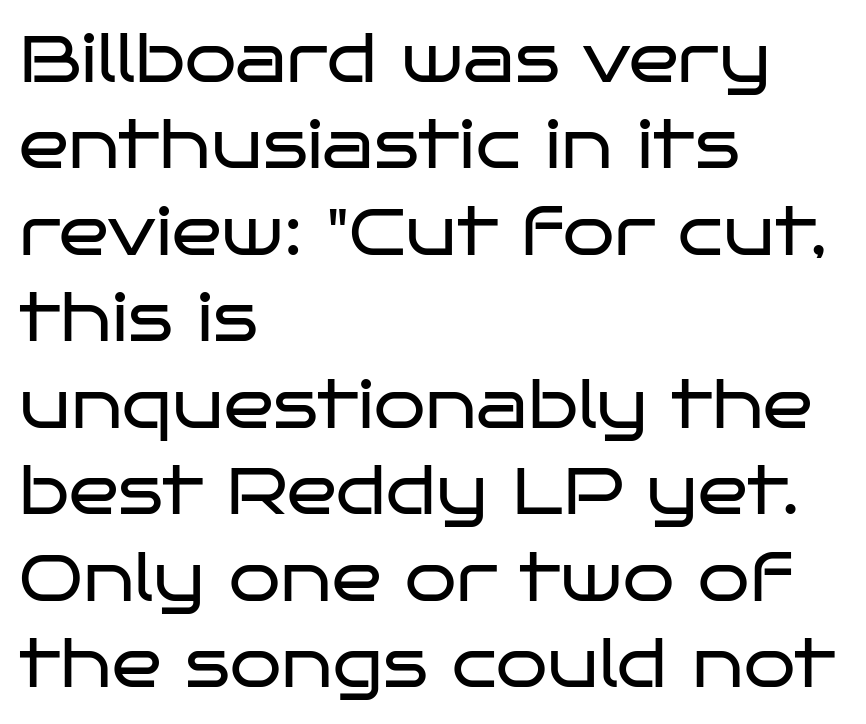
Q: Is the text bold? A: No.
Q: Is the text italic (slanted)? A: No, it is upright.
Q: Is the typeface a serif or a sans-serif typeface? A: Sans-serif.
Q: Is the text underlined? A: No.
Q: How is the paragraph aligned? A: Left-aligned.
Q: Is the spacing between letters normal or unusually wide? A: Normal.
Q: Is the spacing between lines tight, normal or loose? A: Normal.
Q: Width (condensed, normal, or wide)? A: Wide.
Q: Stroke contrast? A: Low.
Q: x-height? A: Large.
Q: Monospaced? A: No.
